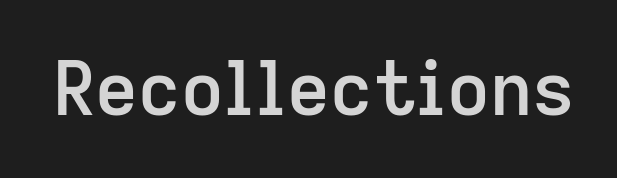
The image shows 74 px semibold sans-serif type, upright; set normal letter spacing, not underlined; low stroke contrast and a medium x-height.
